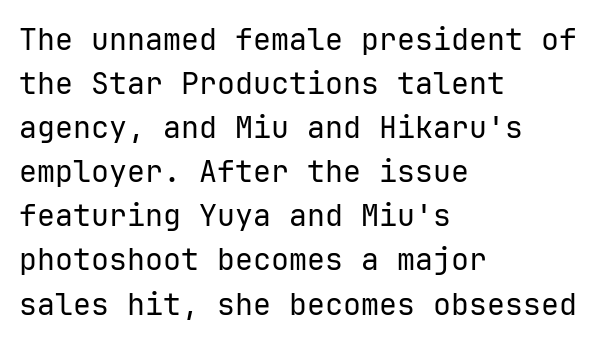
The rendering shows plain stroke endings on the letterforms — a sans-serif design. The characters are drawn with everyday or finer stroke widths. A classic flush-left, rag-right setting is used for this passage. A clean baseline with only descenders dipping below it. Italic: no, the glyphs are upright roman. Is this a fixed-width face? Yes — each glyph sits in an identical cell.
